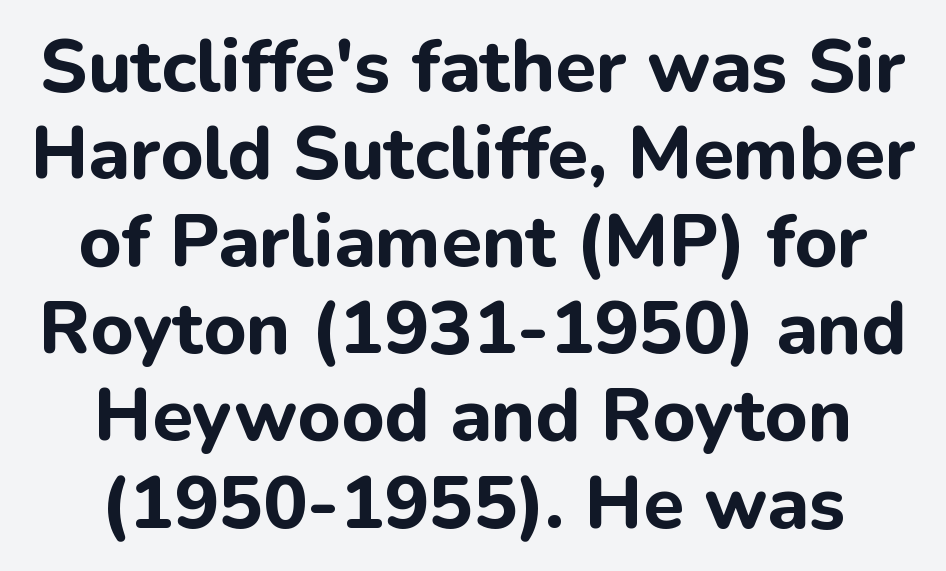
Between one letter and the next there's only the usual sliver of space. Rule under the text: the space is simply empty. The rendering uses natural spacing where letterforms have individual widths. Stroke terminals: plain, sans-serif. The passage shown is emphatically bold.
